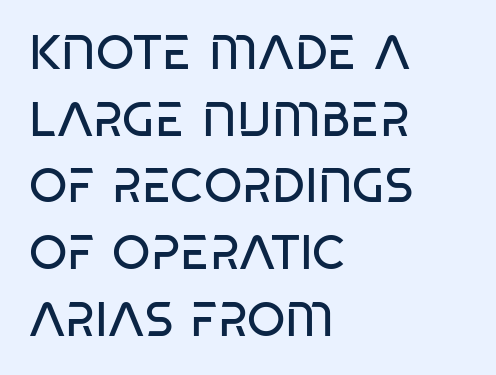
The face looks like a standard text weight, possibly lighter. Students, observe: this is what conventionally led text looks like. Type without underlining. Proportional: the letters do not fall into vertical columns.
